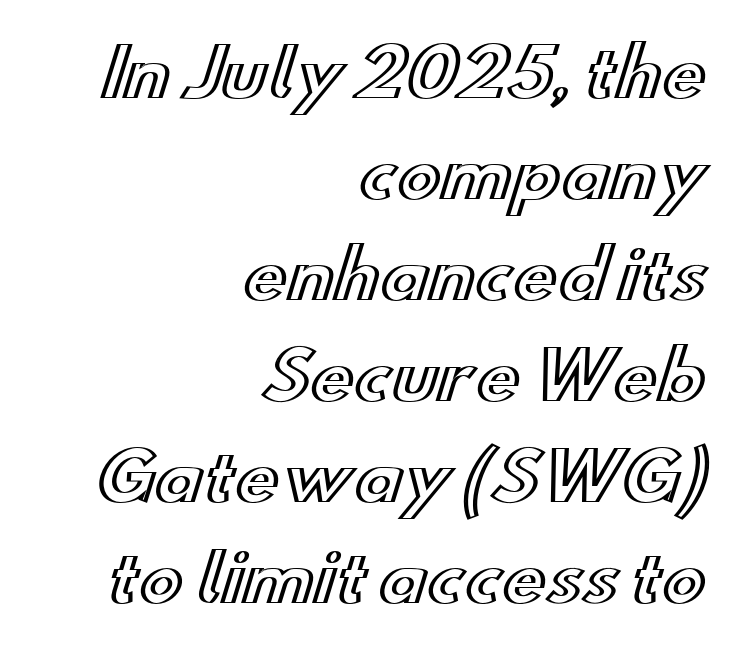
{"width": "wide", "x_height": "small", "monospaced": "no", "underline": "no", "align": "right", "line_spacing": "normal", "line_spacing_ratio": 1.53, "letter_spacing": "normal", "letter_spacing_em": 0.0, "glyph_px": 66}
